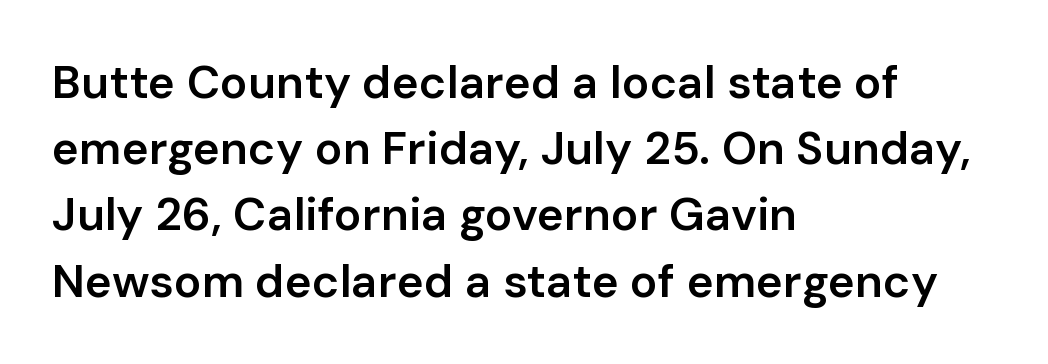
{"serif": "no", "italic": "no", "bold": "semi", "weight": "semibold", "width": "normal", "stroke_contrast": "low", "x_height": "medium", "monospaced": "no", "underline": "no", "align": "left", "line_spacing": "normal", "line_spacing_ratio": 1.44, "letter_spacing": "normal", "letter_spacing_em": 0.0, "glyph_px": 46}
